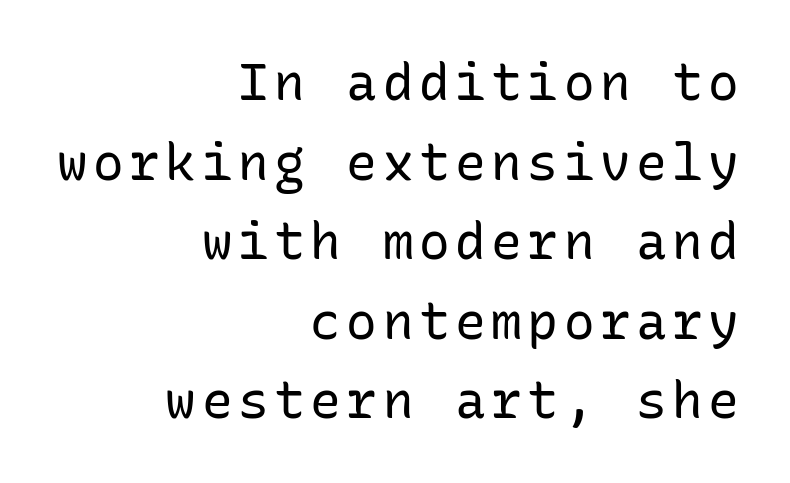
Q: Is the text bold? A: No.
Q: Is the text italic (slanted)? A: No, it is upright.
Q: Is the typeface a serif or a sans-serif typeface? A: Sans-serif.
Q: Is the text underlined? A: No.
Q: How is the paragraph aligned? A: Right-aligned.
Q: Is the spacing between lines tight, normal or loose? A: Normal.
Q: Width (condensed, normal, or wide)? A: Normal.
Q: Stroke contrast? A: Low.
Q: x-height? A: Medium.
Q: Monospaced? A: Yes.
